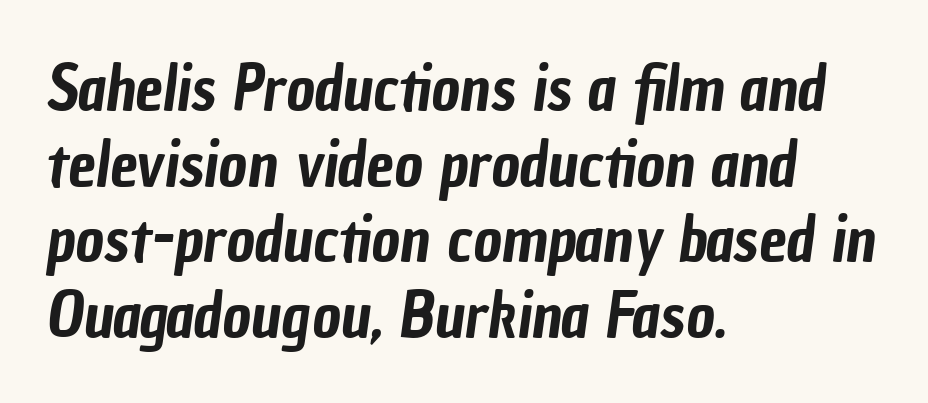
The letters carry no serifs — their stems end cleanly without finishing strokes. Note the varied advance widths — an 'i' is clearly narrower than an 'm'. The passage shown is not underscored anywhere. Is the block centered? No — it sits flush against the left margin. Tracking here is standard; glyphs follow each other at the usual distance.
